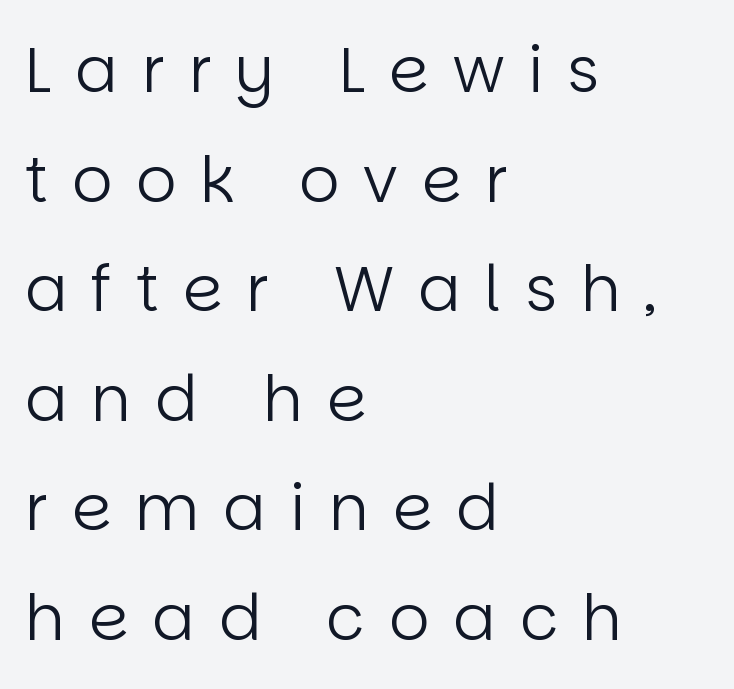
Q: Is the text bold? A: No.
Q: Is the text italic (slanted)? A: No, it is upright.
Q: Is the typeface a serif or a sans-serif typeface? A: Sans-serif.
Q: Is the text underlined? A: No.
Q: How is the paragraph aligned? A: Left-aligned.
Q: Is the spacing between letters normal or unusually wide? A: Unusually wide.
Q: Width (condensed, normal, or wide)? A: Normal.
Q: Stroke contrast? A: Low.
Q: x-height? A: Large.
Q: Monospaced? A: No.
